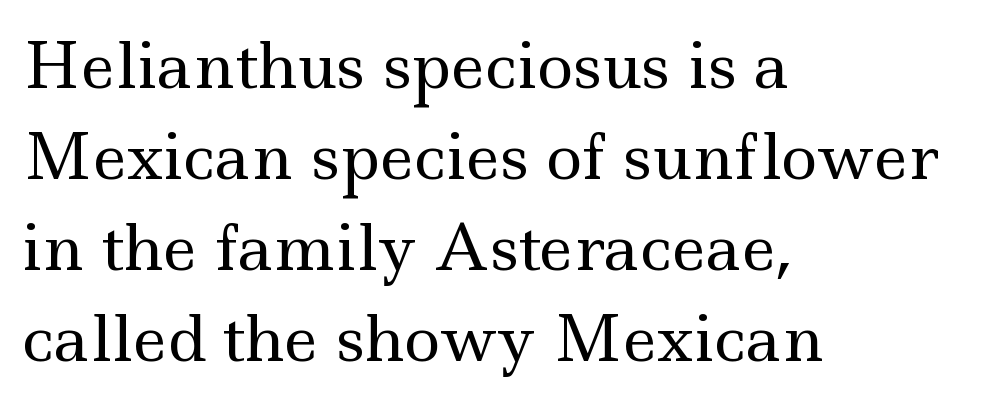
{"serif": "yes", "italic": "no", "bold": "no", "weight": "regular", "width": "wide", "x_height": "small", "monospaced": "no", "underline": "no", "align": "left", "line_spacing": "normal", "line_spacing_ratio": 1.47, "letter_spacing": "normal", "letter_spacing_em": 0.0, "glyph_px": 62}
